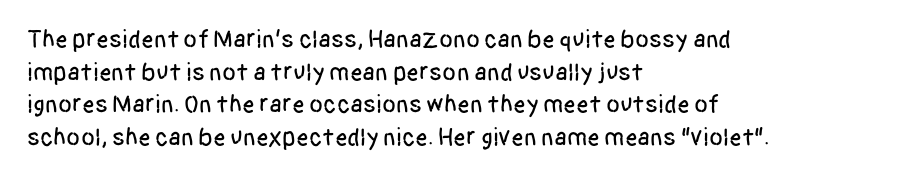
Q: Is the text italic (slanted)? A: No, it is upright.
Q: Is the text underlined? A: No.
Q: How is the paragraph aligned? A: Left-aligned.
Q: Is the spacing between letters normal or unusually wide? A: Normal.
Q: Is the spacing between lines tight, normal or loose? A: Normal.
